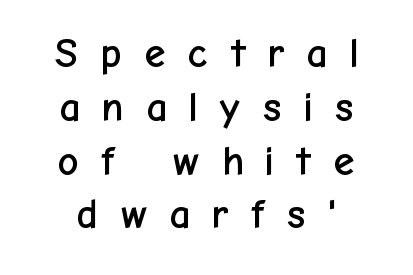
Grotesque or geometric, the face here clearly has no serifs. Do the characters align in a grid? No, the font is proportional. Vertical strokes here are truly vertical. Only glyphs here, with clear space below each row. This rendering widens character spacing well past its baseline value.
